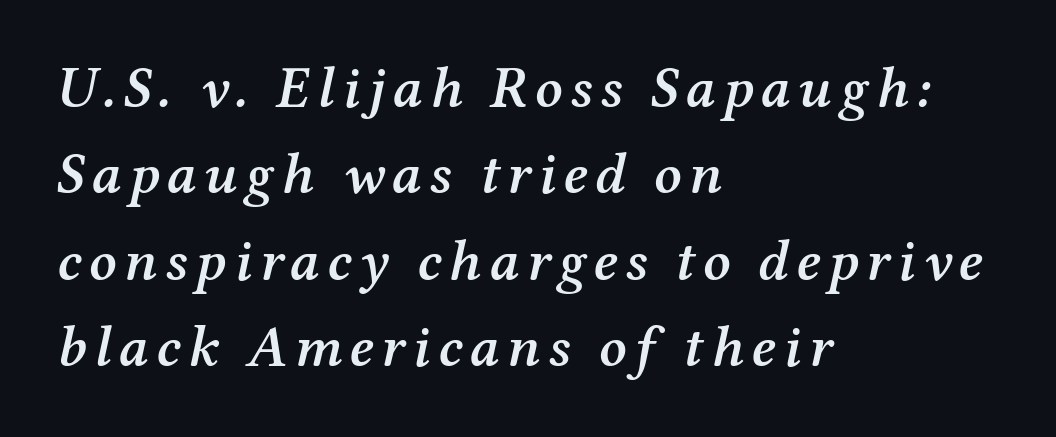
{"serif": "yes", "italic": "yes", "lean": "right", "slant_degrees": 12, "bold": "semi", "weight": "semibold", "width": "normal", "stroke_contrast": "medium", "x_height": "medium", "monospaced": "no", "underline": "no", "align": "left", "line_spacing": "normal", "line_spacing_ratio": 1.49, "glyph_px": 58}
